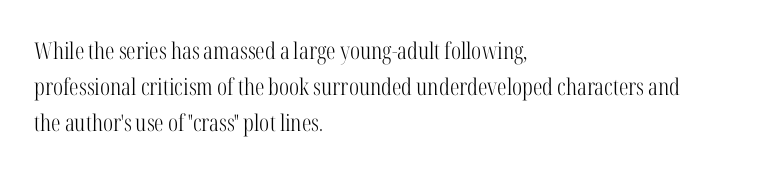
Q: Is the text bold? A: No.
Q: Is the text italic (slanted)? A: No, it is upright.
Q: Is the text underlined? A: No.
Q: How is the paragraph aligned? A: Left-aligned.
Q: Is the spacing between letters normal or unusually wide? A: Normal.
Q: Is the spacing between lines tight, normal or loose? A: Normal.
